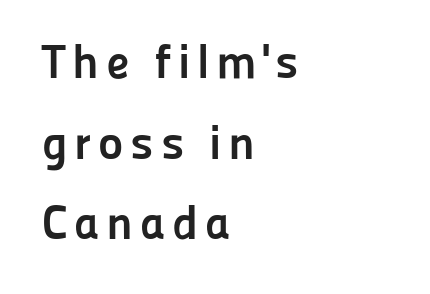
Q: Is the text bold? A: Yes.
Q: Is the text italic (slanted)? A: No, it is upright.
Q: Is the typeface a serif or a sans-serif typeface? A: Sans-serif.
Q: Is the text underlined? A: No.
Q: How is the paragraph aligned? A: Left-aligned.
Q: Is the spacing between lines tight, normal or loose? A: Normal.
Q: Width (condensed, normal, or wide)? A: Normal.
Q: Stroke contrast? A: Low.
Q: x-height? A: Medium.
Q: Monospaced? A: No.
